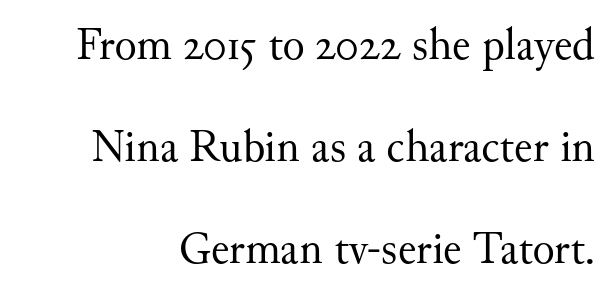
{"serif": "yes", "italic": "no", "bold": "no", "weight": "regular", "width": "normal", "stroke_contrast": "medium", "x_height": "small", "monospaced": "no", "underline": "no", "line_spacing": "loose", "line_spacing_ratio": 2.22, "letter_spacing": "normal", "letter_spacing_em": 0.0, "glyph_px": 46}
